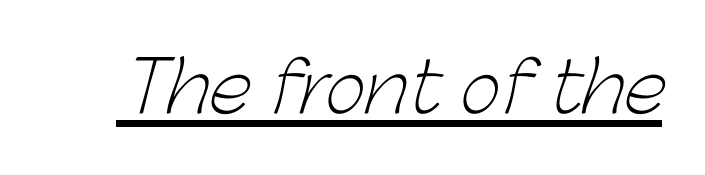
Q: Is the text bold? A: No.
Q: Is the typeface a serif or a sans-serif typeface? A: Sans-serif.
Q: Is the text underlined? A: Yes.
Q: Is the spacing between letters normal or unusually wide? A: Normal.
Q: Width (condensed, normal, or wide)? A: Normal.
Q: Stroke contrast? A: Low.
Q: x-height? A: Medium.
Q: Monospaced? A: No.
